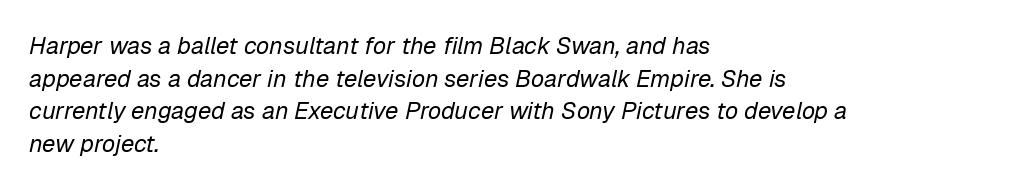
{"italic": "yes", "lean": "right", "slant_degrees": 12, "bold": "no", "underline": "no", "align": "left", "line_spacing": "normal", "line_spacing_ratio": 1.36, "letter_spacing": "normal", "letter_spacing_em": 0.0, "glyph_px": 24}
